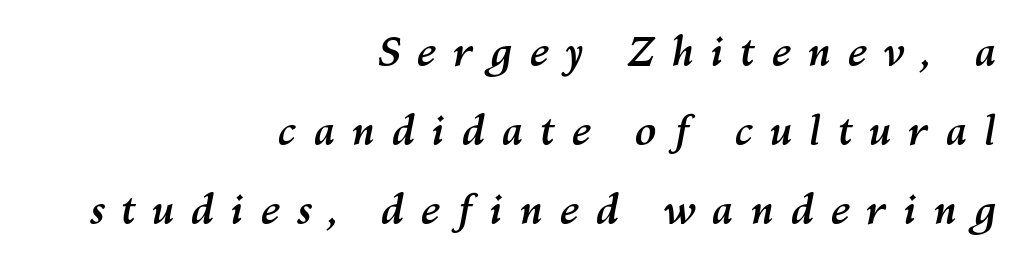
Would a proofreader flag this as italicized? Yes. Successive baselines arrive slowly, with a big drop between each. The passage shown is typed in a proportional face where columns would drift. Horizontal alignment here is rightward, an uncommon choice for prose.
